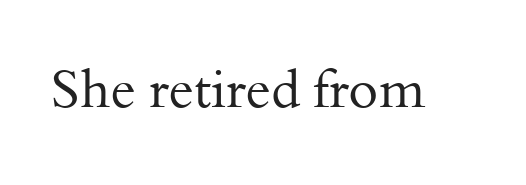
Q: Is the text bold? A: No.
Q: Is the text italic (slanted)? A: No, it is upright.
Q: Is the typeface a serif or a sans-serif typeface? A: Serif.
Q: Is the text underlined? A: No.
Q: Is the spacing between letters normal or unusually wide? A: Normal.
Q: Width (condensed, normal, or wide)? A: Normal.
Q: Stroke contrast? A: Medium.
Q: x-height? A: Small.
Q: Monospaced? A: No.
